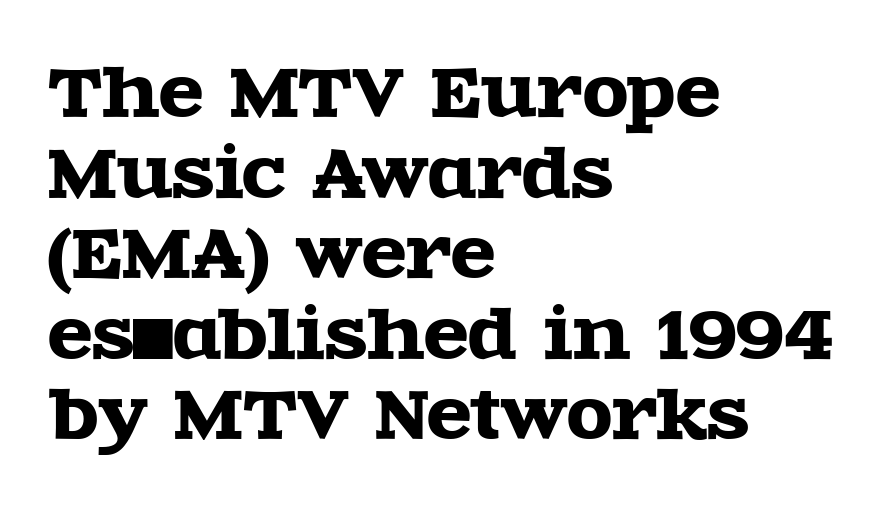
{"serif": "yes", "italic": "no", "width": "wide", "x_height": "large", "monospaced": "no", "underline": "no", "align": "left", "line_spacing_ratio": 1.22, "letter_spacing": "normal", "letter_spacing_em": 0.0, "glyph_px": 66}
